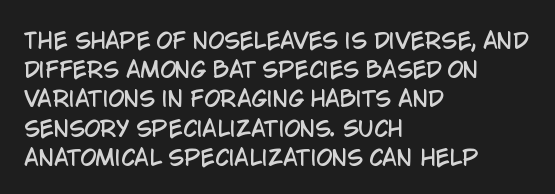
The image shows 21 px text type, upright; set left-aligned, normal line spacing (1.39x), normal letter spacing, not underlined.
